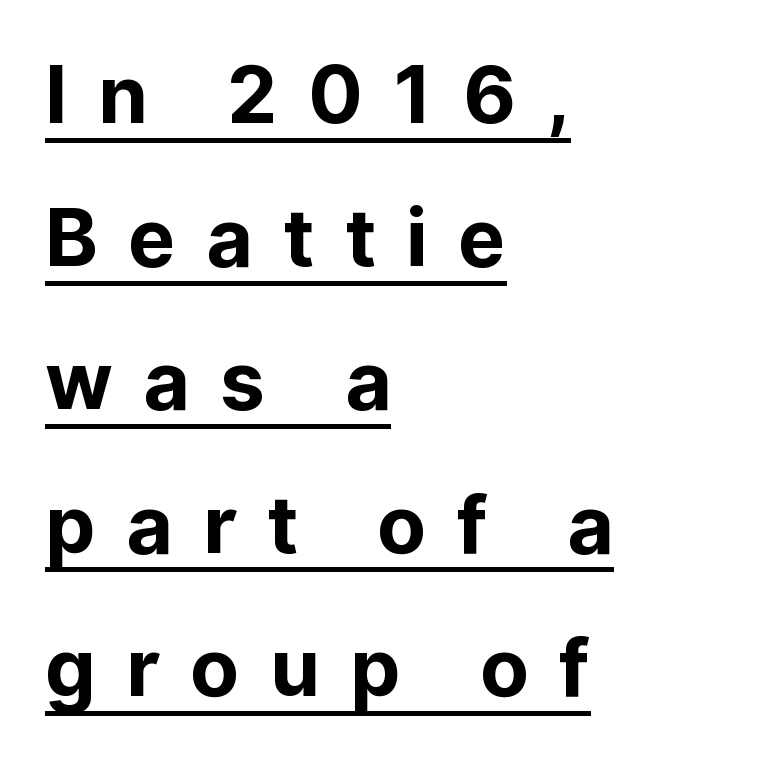
Q: Is the text bold? A: Yes.
Q: Is the text italic (slanted)? A: No, it is upright.
Q: Is the typeface a serif or a sans-serif typeface? A: Sans-serif.
Q: Is the text underlined? A: Yes.
Q: How is the paragraph aligned? A: Left-aligned.
Q: Is the spacing between letters normal or unusually wide? A: Unusually wide.
Q: Width (condensed, normal, or wide)? A: Normal.
Q: Stroke contrast? A: Low.
Q: x-height? A: Medium.
Q: Monospaced? A: No.
